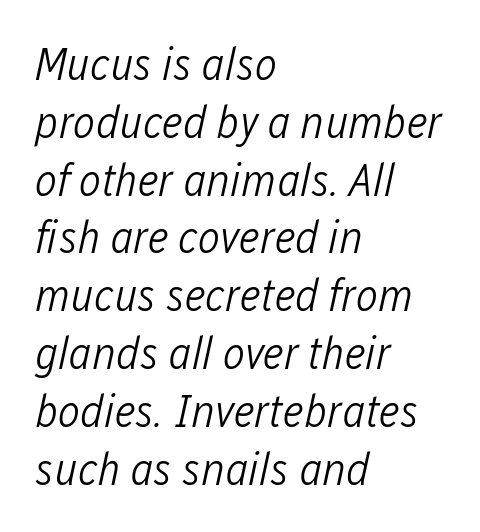
{"italic": "yes", "lean": "right", "slant_degrees": 12, "bold": "no", "weight": "light", "width": "condensed", "stroke_contrast": "low", "x_height": "medium", "monospaced": "no", "underline": "no", "align": "left", "line_spacing_ratio": 1.23, "letter_spacing": "normal", "letter_spacing_em": 0.0, "glyph_px": 47}
